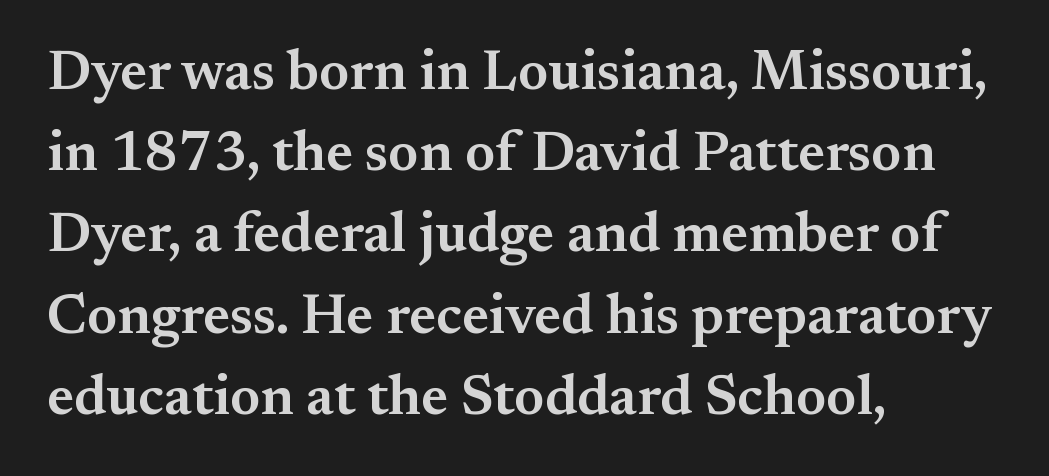
The image shows 56 px semibold serif type, upright; set left-aligned, normal line spacing (1.45x), normal letter spacing, not underlined; medium stroke contrast and a small x-height.
